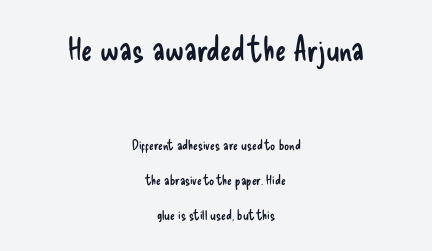
{"serif": "no", "italic": "no", "bold": "no", "weight": "regular", "width": "condensed", "stroke_contrast": "low", "x_height": "small", "monospaced": "no", "underline": "no", "align": "center", "line_spacing": "loose", "line_spacing_ratio": 2.48, "letter_spacing": "normal", "letter_spacing_em": 0.0, "larger_block": "first", "size_ratio": 2.36, "glyph_px": 33}
